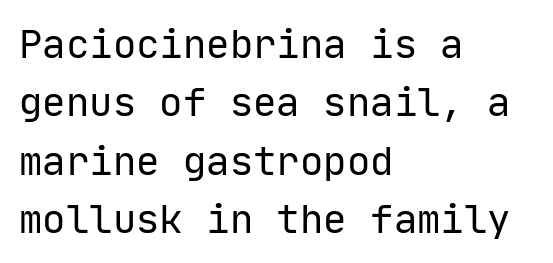
Do the characters align in a grid? Yes, the font is monospaced. The passage shown is typeset with a sans-serif family. Tall strokes in this sample are plumb rather than angled. Glyph-to-glyph distance matches everyday printed text.
